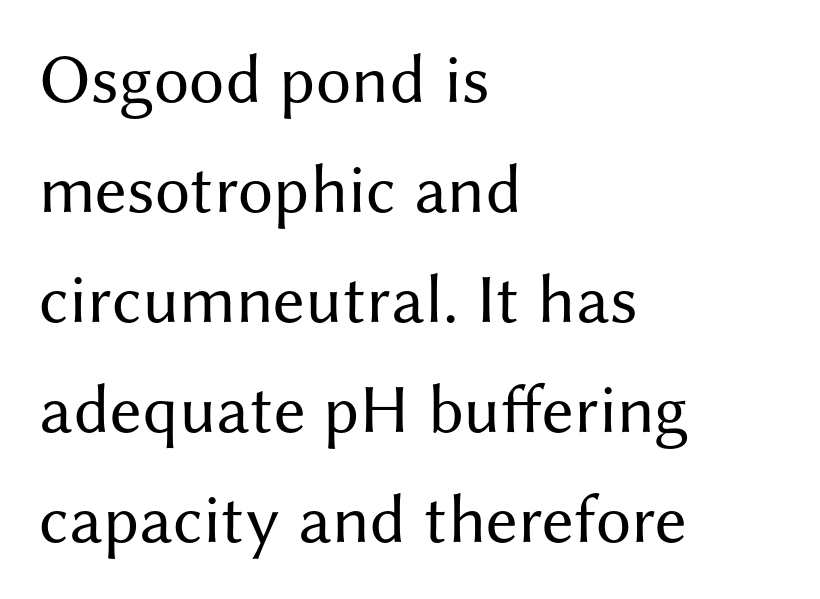
The image shows 70 px regular-weight sans-serif type, upright; set left-aligned, normal line spacing (1.57x), normal letter spacing, not underlined; medium stroke contrast and a medium x-height.
